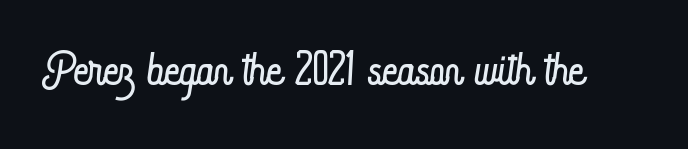
Q: Is the text bold? A: No.
Q: Is the text underlined? A: No.
Q: Is the spacing between letters normal or unusually wide? A: Normal.
Q: Width (condensed, normal, or wide)? A: Condensed.
Q: Stroke contrast? A: Low.
Q: x-height? A: Small.
Q: Monospaced? A: No.
